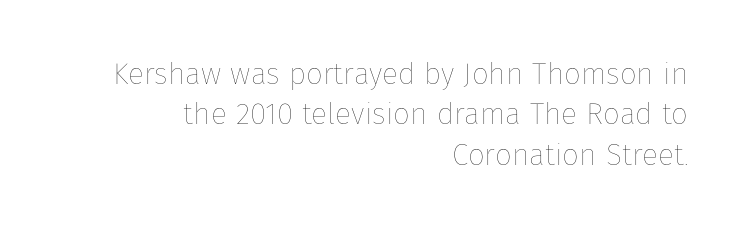
The image shows 30 px thin type, upright; set right-aligned, normal line spacing (1.35x), normal letter spacing, not underlined; low stroke contrast and a medium x-height.
